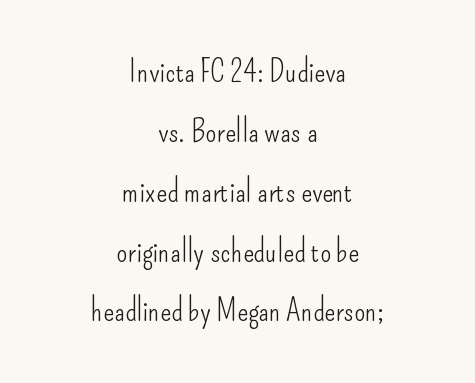
The image shows 32 px light, condensed sans-serif type, upright; set centered, line spacing 1.87x, normal letter spacing, not underlined; low stroke contrast and a small x-height.
